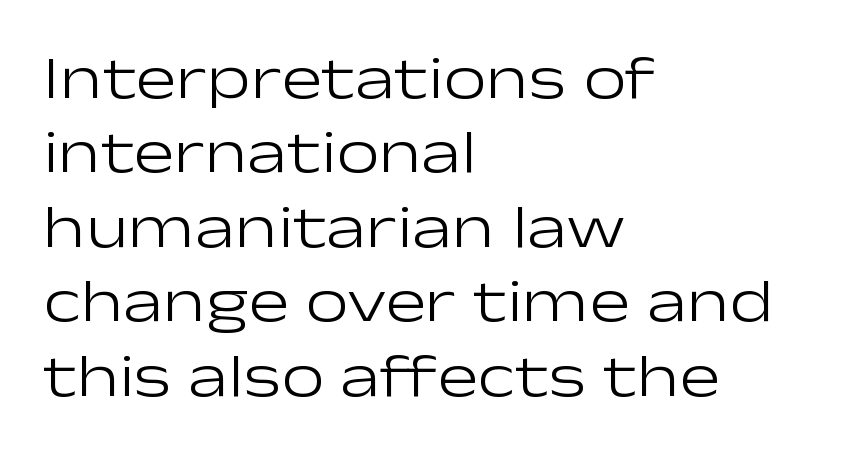
The image shows 61 px light, wide sans-serif type, upright; set left-aligned, line spacing 1.22x, normal letter spacing, not underlined; low stroke contrast and a medium x-height.
